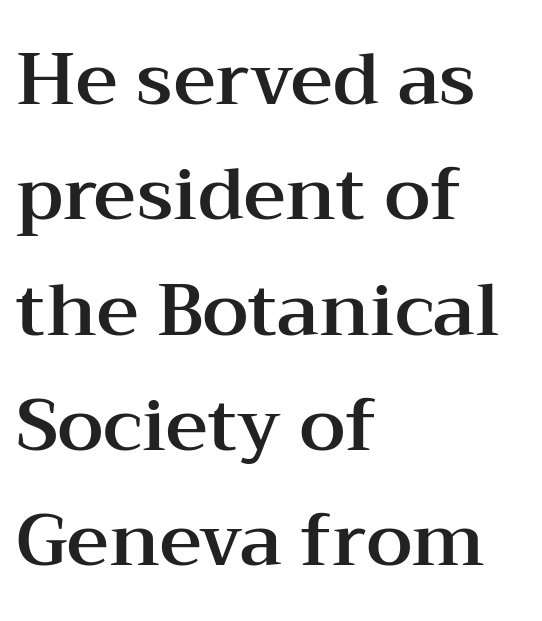
Q: Is the text italic (slanted)? A: No, it is upright.
Q: Is the typeface a serif or a sans-serif typeface? A: Serif.
Q: Is the text underlined? A: No.
Q: How is the paragraph aligned? A: Left-aligned.
Q: Is the spacing between letters normal or unusually wide? A: Normal.
Q: Is the spacing between lines tight, normal or loose? A: Normal.
Q: Width (condensed, normal, or wide)? A: Wide.
Q: Stroke contrast? A: Medium.
Q: x-height? A: Medium.
Q: Monospaced? A: No.
